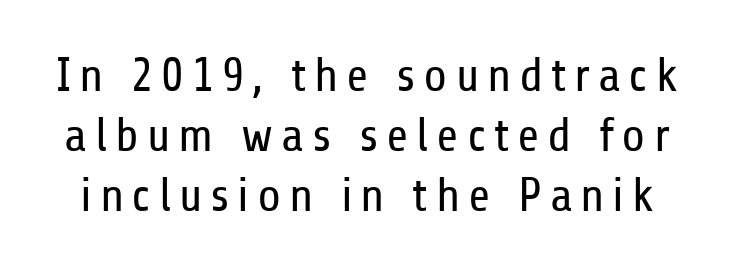
{"serif": "no", "italic": "no", "bold": "no", "weight": "regular", "width": "condensed", "stroke_contrast": "low", "x_height": "medium", "monospaced": "no", "underline": "no", "line_spacing": "normal", "line_spacing_ratio": 1.25, "glyph_px": 48}
